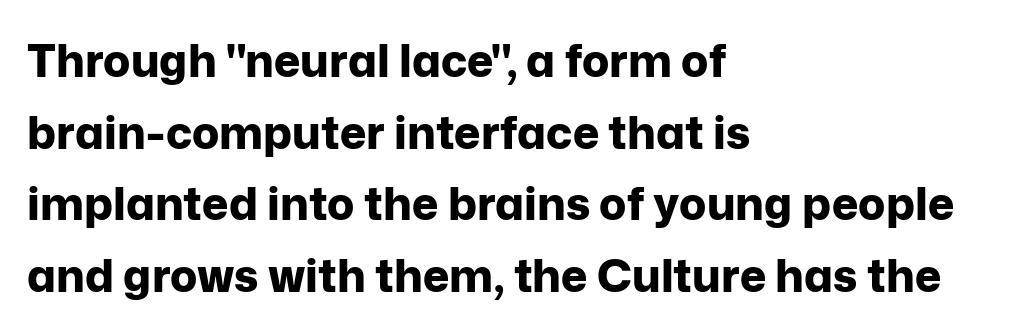
Horizontally, the lines are justified to the leading edge only. Strong, thick strokes mark this as bold type. Nobody drew a line under any word here. No extra tracking has been applied to these lines. Serifs: no, the terminals of the letterforms are clean.
